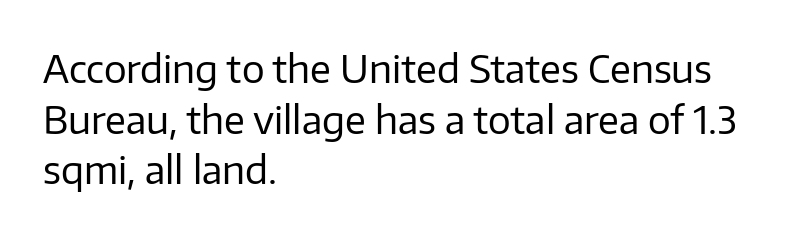
Q: Is the text bold? A: No.
Q: Is the text italic (slanted)? A: No, it is upright.
Q: Is the typeface a serif or a sans-serif typeface? A: Sans-serif.
Q: Is the text underlined? A: No.
Q: How is the paragraph aligned? A: Left-aligned.
Q: Is the spacing between letters normal or unusually wide? A: Normal.
Q: Is the spacing between lines tight, normal or loose? A: Normal.
Q: Width (condensed, normal, or wide)? A: Normal.
Q: Stroke contrast? A: Low.
Q: x-height? A: Medium.
Q: Monospaced? A: No.
